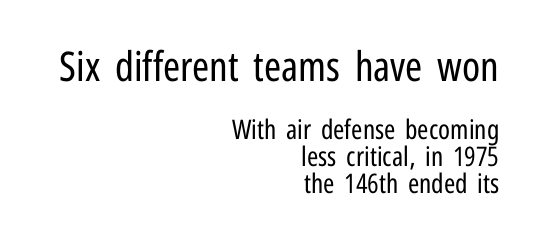
{"serif": "no", "italic": "no", "bold": "no", "weight": "regular", "width": "condensed", "stroke_contrast": "low", "x_height": "medium", "monospaced": "no", "underline": "no", "align": "right", "line_spacing": "tight", "line_spacing_ratio": 0.99, "letter_spacing": "normal", "letter_spacing_em": 0.0, "larger_block": "first", "size_ratio": 1.52, "glyph_px": 41}
